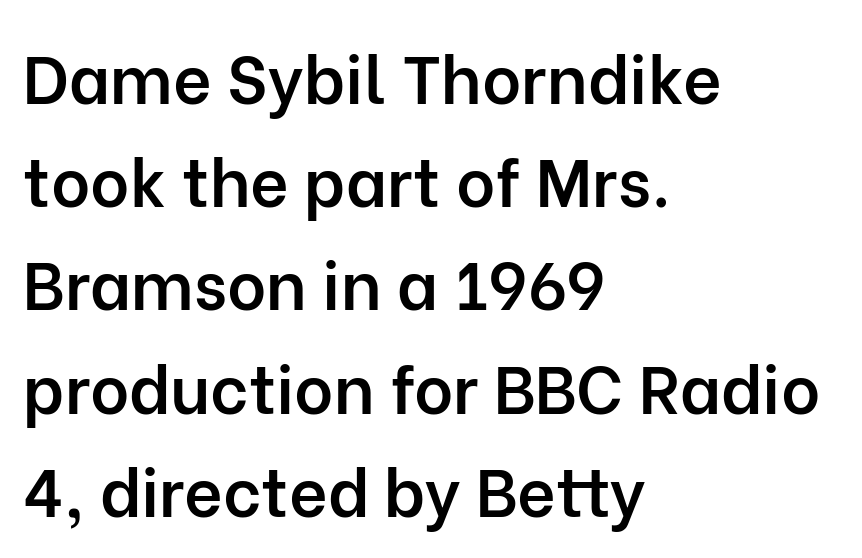
The image shows 67 px semibold sans-serif type, upright; set left-aligned, normal line spacing (1.54x), normal letter spacing, not underlined; low stroke contrast and a medium x-height.
